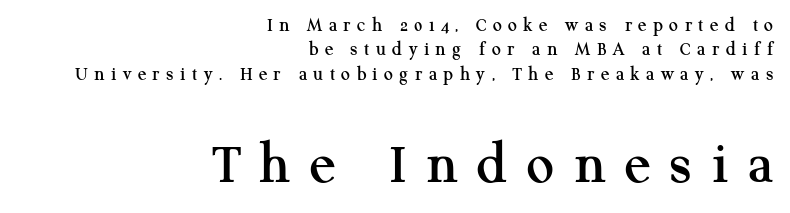
Q: Is the text italic (slanted)? A: No, it is upright.
Q: Is the typeface a serif or a sans-serif typeface? A: Serif.
Q: Is the text underlined? A: No.
Q: How is the paragraph aligned? A: Right-aligned.
Q: Is the spacing between letters normal or unusually wide? A: Unusually wide.
Q: Which block of text is set in a larger size, the first (top) or the second (bottom)? A: The second (bottom) one.
Q: Width (condensed, normal, or wide)? A: Normal.
Q: Stroke contrast? A: Medium.
Q: x-height? A: Medium.
Q: Monospaced? A: No.
